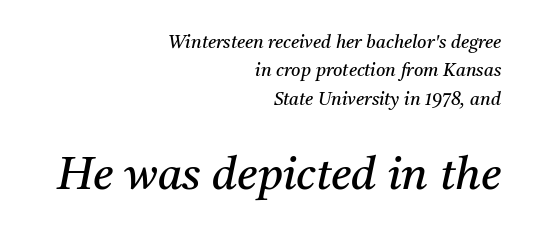
{"serif": "yes", "italic": "yes", "lean": "right", "slant_degrees": 11, "bold": "no", "weight": "regular", "width": "normal", "stroke_contrast": "medium", "x_height": "medium", "monospaced": "no", "underline": "no", "align": "right", "line_spacing": "normal", "line_spacing_ratio": 1.57, "letter_spacing": "normal", "letter_spacing_em": 0.0, "larger_block": "second", "size_ratio": 2.5, "glyph_px": 45}
